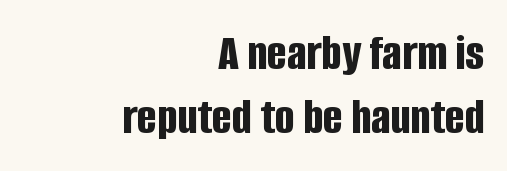
{"serif": "no", "italic": "no", "bold": "yes", "weight": "bold", "width": "condensed", "stroke_contrast": "low", "x_height": "large", "monospaced": "no", "underline": "no", "align": "right", "line_spacing_ratio": 1.23, "letter_spacing": "normal", "letter_spacing_em": 0.0, "glyph_px": 52}
